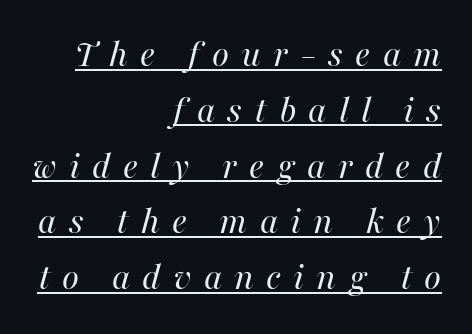
Italic? Definitely — the glyphs are oblique. Reading down the column, the eye jumps a familiar distance to each next line. Reading down the block, your eye finds every line finishing at a fixed right position. Inter-character spacing is expanded well beyond the font's built-in metrics.
